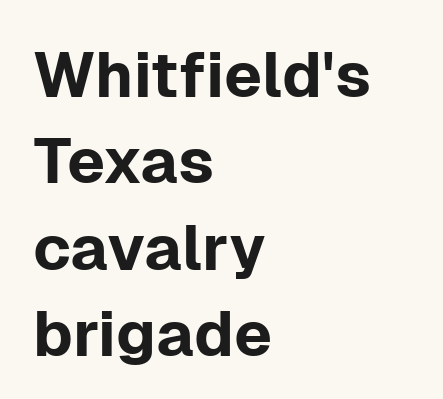
{"serif": "no", "italic": "no", "width": "normal", "stroke_contrast": "low", "x_height": "medium", "monospaced": "no", "underline": "no", "align": "left", "line_spacing": "normal", "line_spacing_ratio": 1.37, "letter_spacing": "normal", "letter_spacing_em": 0.0, "glyph_px": 63}
